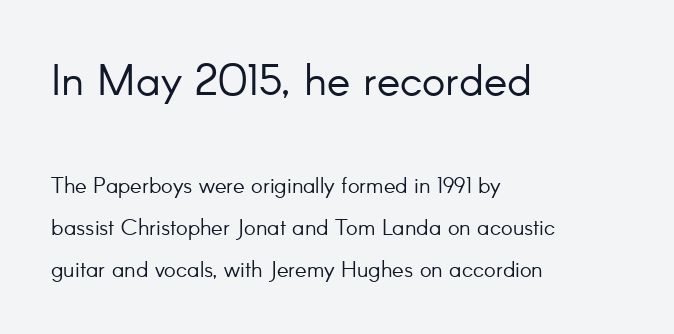
Words float on clear page, feet unadorned. The block of text is sparse from top to bottom, with ample space between rows. A classic flush-left, rag-right setting is used for this passage. The passage shown has conventional tracking throughout. This sample uses a sans-serif face.
